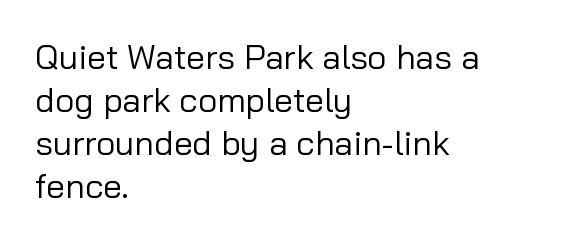
{"serif": "no", "italic": "no", "bold": "no", "weight": "regular", "width": "normal", "stroke_contrast": "low", "x_height": "medium", "monospaced": "no", "underline": "no", "align": "left", "line_spacing": "normal", "line_spacing_ratio": 1.26, "letter_spacing": "normal", "letter_spacing_em": 0.0, "glyph_px": 34}
